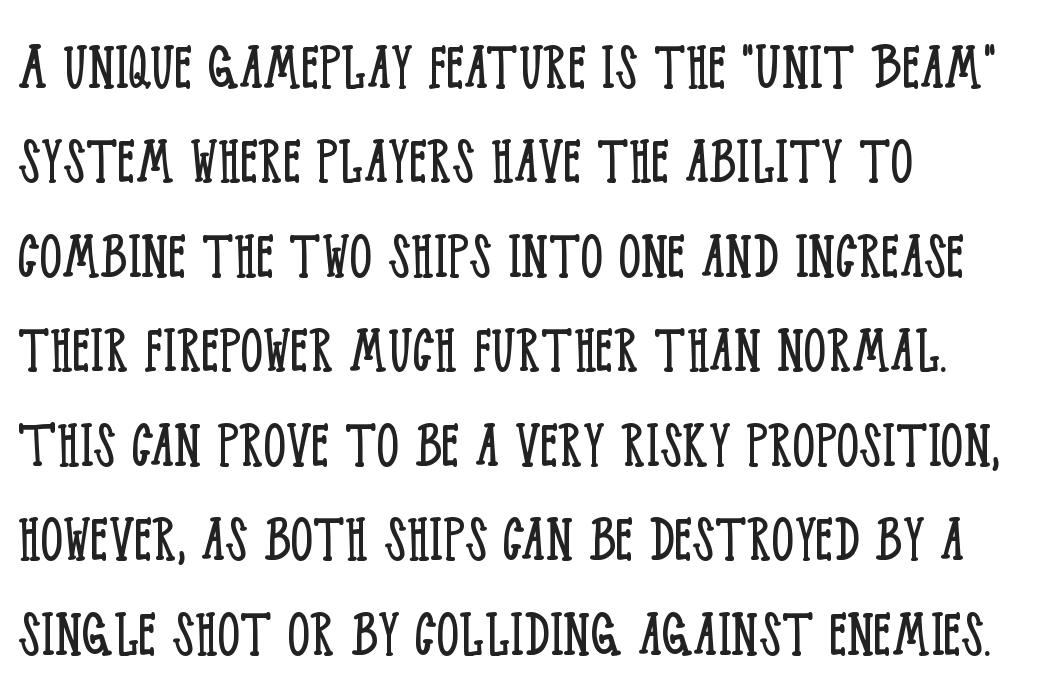
The image shows 71 px light, condensed serif type, upright; set left-aligned, normal line spacing (1.33x), normal letter spacing, not underlined; low stroke contrast and a large x-height.
